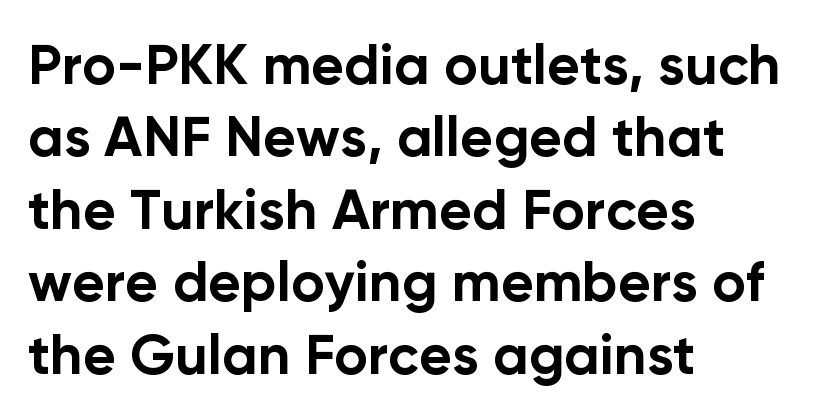
Q: Is the text bold? A: Yes.
Q: Is the text italic (slanted)? A: No, it is upright.
Q: Is the typeface a serif or a sans-serif typeface? A: Sans-serif.
Q: Is the text underlined? A: No.
Q: How is the paragraph aligned? A: Left-aligned.
Q: Is the spacing between letters normal or unusually wide? A: Normal.
Q: Is the spacing between lines tight, normal or loose? A: Normal.
Q: Width (condensed, normal, or wide)? A: Normal.
Q: Stroke contrast? A: Low.
Q: x-height? A: Medium.
Q: Monospaced? A: No.
